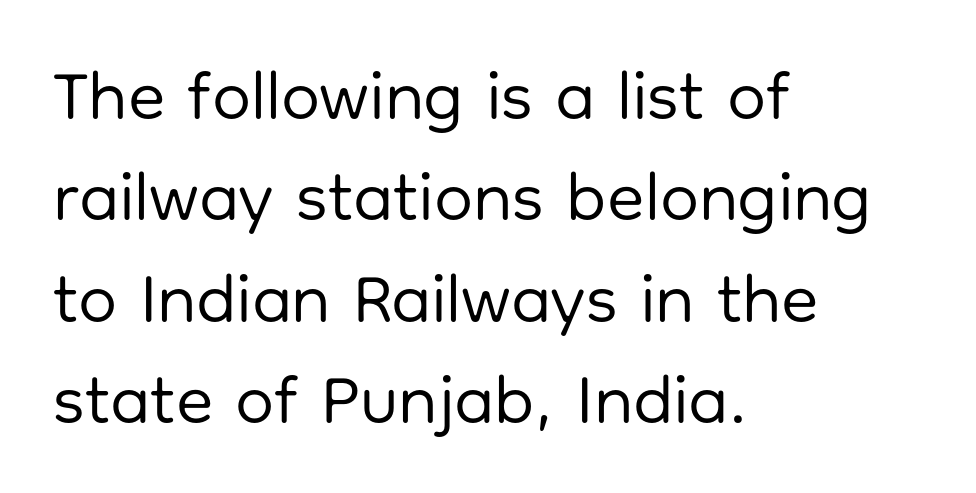
Short note: letters normally spaced. Serifs: no, the terminals of the letterforms are clean. Only glyphs here, with clear space below each row. No chunkiness to these letters — they're not bold. Reading down the column, the eye jumps a familiar distance to each next line. No italicization has been applied; the sample stays upright.
